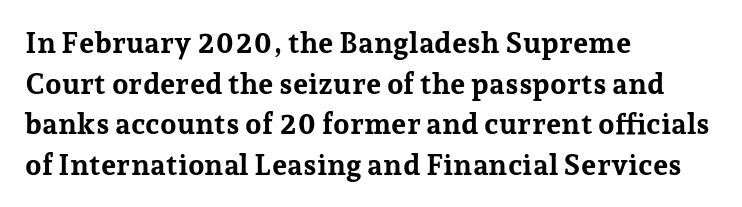
The image shows 29 px bold serif type, upright; set left-aligned, normal line spacing (1.4x), normal letter spacing, not underlined; low stroke contrast and a medium x-height.
